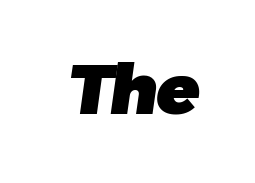
The passage shown has conventional tracking throughout. Weight check: bold — yes, fully. To sum up the face: it is a sans, with no serifs. Here the designer chose a conventional face with non-uniform glyph widths.
